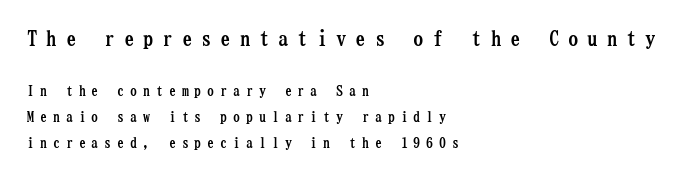
The image shows 21 px bold type, upright; set left-aligned, line spacing 1.86x, unusually wide letter spacing (+0.42 em), not underlined; the first (top) block is 1.5x larger.
